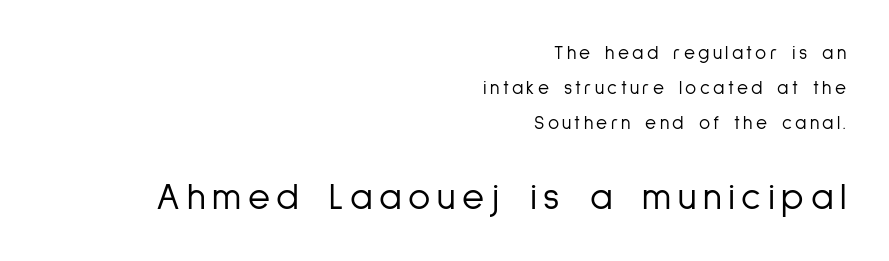
This is the regular roman posture of the typeface. You get the small type first, then a jump to larger type. Descenders are the only things crossing below the line. These lines stack with their right ends in a neat column. Varying glyph widths throughout — classic text-font behaviour. Compared with a typical body face, this is equally light or lighter still.
